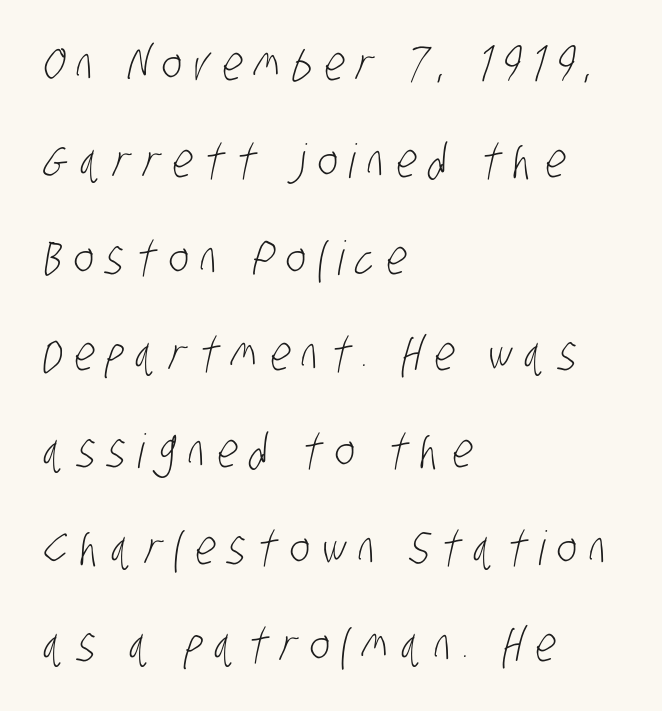
{"serif": "no", "bold": "no", "weight": "light", "width": "condensed", "stroke_contrast": "low", "x_height": "large", "monospaced": "no", "underline": "no", "align": "left", "line_spacing": "loose", "line_spacing_ratio": 2.06, "letter_spacing": "wide", "letter_spacing_em": 0.26, "glyph_px": 47}
